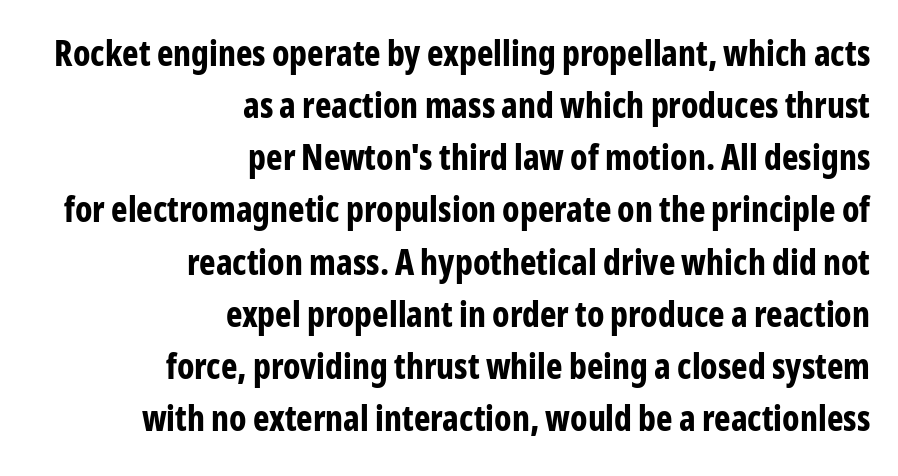
The image shows 35 px bold, condensed sans-serif type, upright; set right-aligned, normal line spacing (1.49x), normal letter spacing, not underlined; low stroke contrast and a medium x-height.
